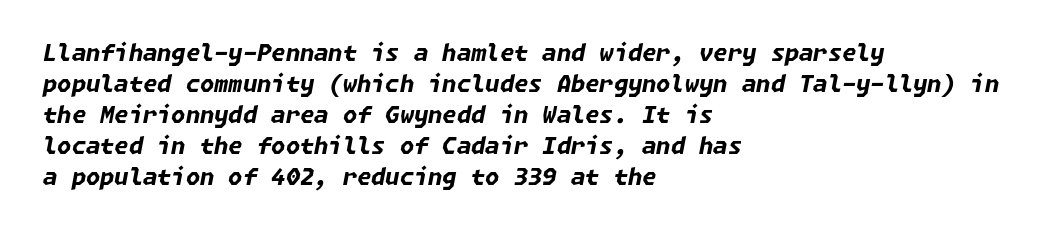
{"italic": "yes", "lean": "right", "slant_degrees": 11, "bold": "yes", "underline": "no", "align": "left", "line_spacing": "normal", "line_spacing_ratio": 1.35, "letter_spacing": "normal", "letter_spacing_em": 0.0, "glyph_px": 23}
